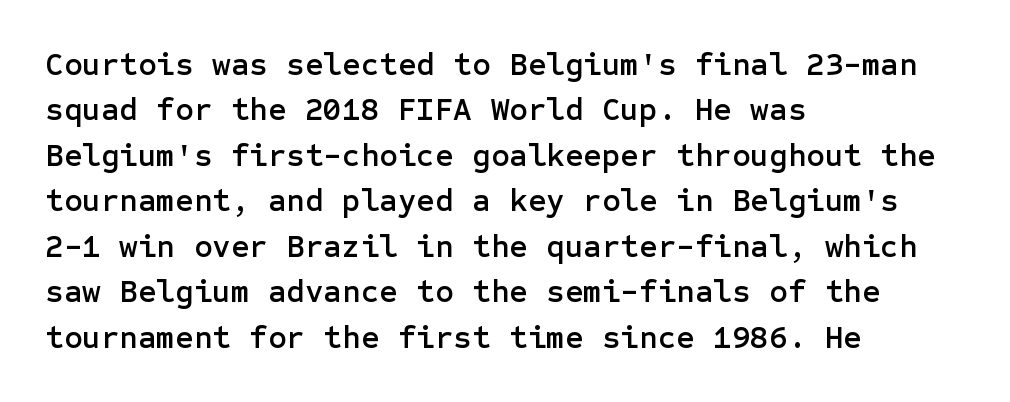
{"serif": "no", "italic": "no", "width": "normal", "stroke_contrast": "low", "x_height": "medium", "underline": "no", "align": "left", "line_spacing": "normal", "line_spacing_ratio": 1.42, "letter_spacing": "normal", "letter_spacing_em": 0.0, "glyph_px": 32}
